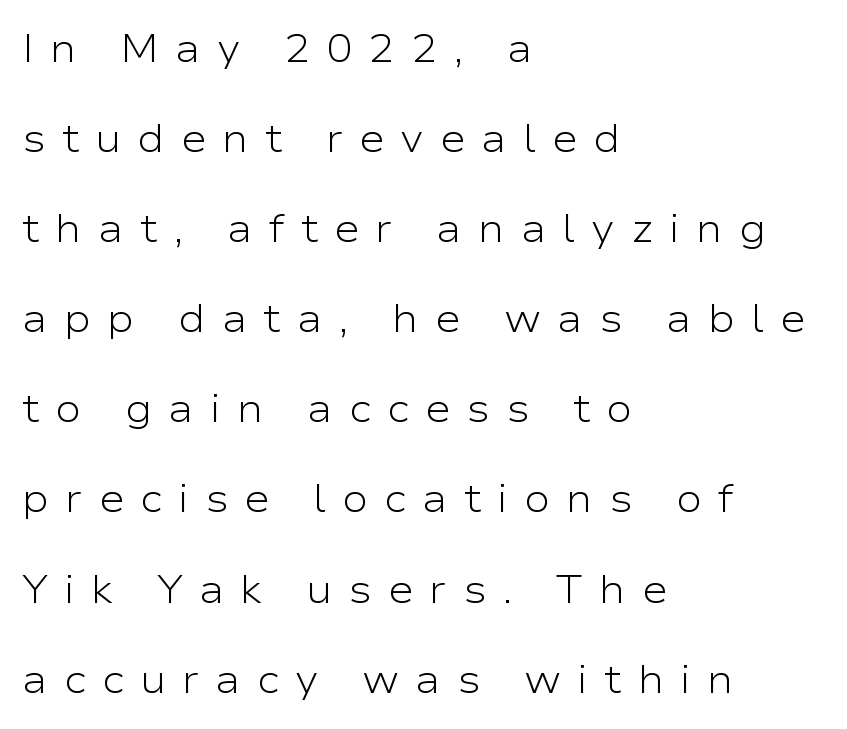
Q: Is the text bold? A: No.
Q: Is the text italic (slanted)? A: No, it is upright.
Q: Is the typeface a serif or a sans-serif typeface? A: Sans-serif.
Q: Is the text underlined? A: No.
Q: How is the paragraph aligned? A: Left-aligned.
Q: Is the spacing between letters normal or unusually wide? A: Unusually wide.
Q: Is the spacing between lines tight, normal or loose? A: Loose.
Q: Width (condensed, normal, or wide)? A: Wide.
Q: Stroke contrast? A: Low.
Q: x-height? A: Medium.
Q: Monospaced? A: No.
